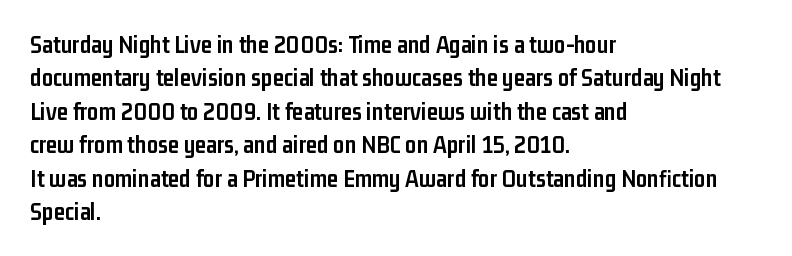
Q: Is the text bold? A: Yes.
Q: Is the text italic (slanted)? A: No, it is upright.
Q: Is the text underlined? A: No.
Q: How is the paragraph aligned? A: Left-aligned.
Q: Is the spacing between letters normal or unusually wide? A: Normal.
Q: Is the spacing between lines tight, normal or loose? A: Normal.
